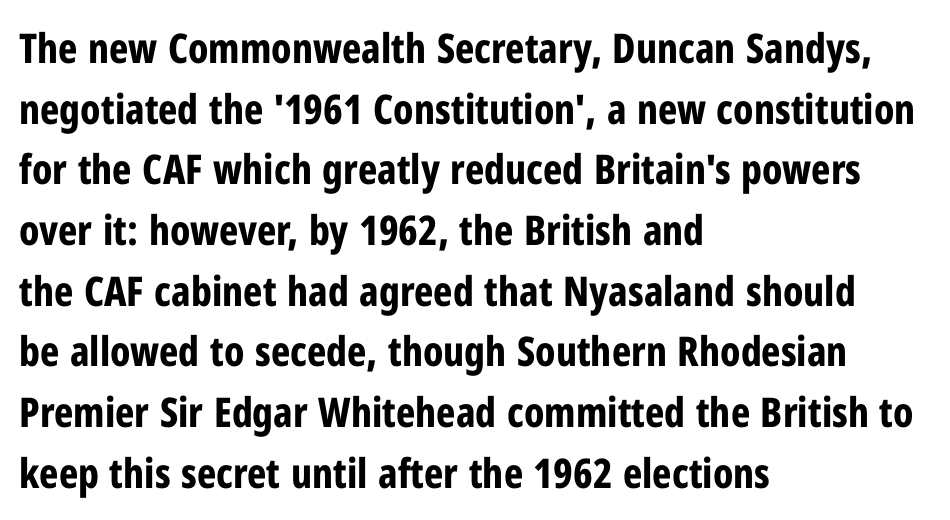
{"serif": "no", "italic": "no", "bold": "yes", "weight": "bold", "width": "condensed", "stroke_contrast": "low", "x_height": "medium", "monospaced": "no", "underline": "no", "align": "left", "line_spacing": "normal", "line_spacing_ratio": 1.48, "letter_spacing": "normal", "letter_spacing_em": 0.0, "glyph_px": 41}
